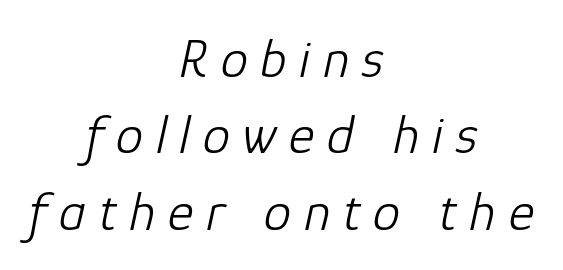
Q: Is the text bold? A: No.
Q: Is the text italic (slanted)? A: Yes, it leans right by about 12 degrees.
Q: Is the text underlined? A: No.
Q: How is the paragraph aligned? A: Centered.
Q: Is the spacing between letters normal or unusually wide? A: Unusually wide.
Q: Is the spacing between lines tight, normal or loose? A: Normal.
Q: Width (condensed, normal, or wide)? A: Normal.
Q: Stroke contrast? A: Low.
Q: x-height? A: Medium.
Q: Monospaced? A: No.
